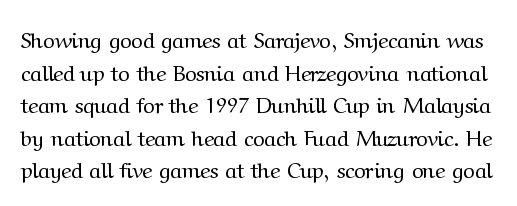
The image shows 22 px text type, upright; set normal line spacing (1.48x), normal letter spacing, not underlined.
